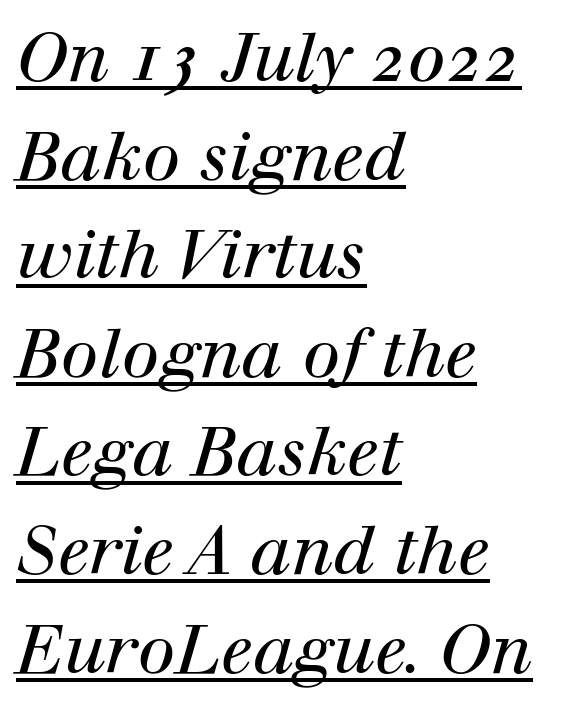
The image shows 68 px regular-weight serif type, italic (leaning right); set left-aligned, normal line spacing (1.45x), normal letter spacing, underlined; high stroke contrast and a medium x-height.
